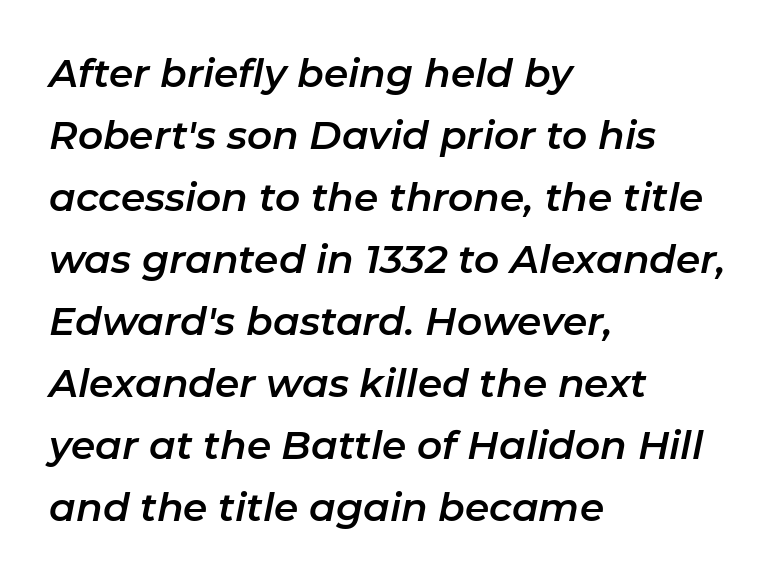
Italic? Definitely — the glyphs are oblique. Decoration check: the copy has no underline. The rendering uses natural spacing where letterforms have individual widths. No extra tracking has been applied to these lines. Regular leading. This rendering uses left alignment, leaving the right contour irregular.
